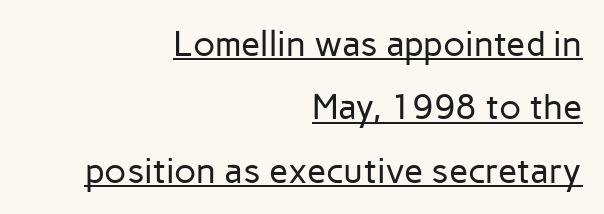
The image shows 35 px regular-weight sans-serif type, upright; set right-aligned, line spacing 1.81x, normal letter spacing, underlined; low stroke contrast and a medium x-height.
